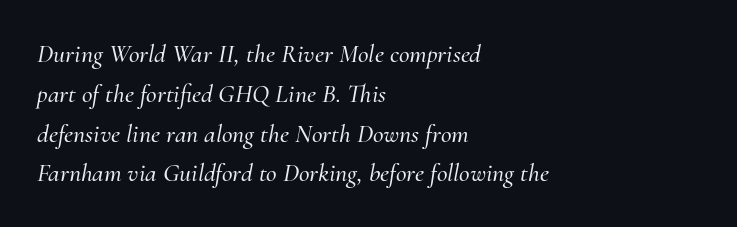
The image shows 26 px text type, italic (leaning right); set left-aligned, normal line spacing (1.53x), normal letter spacing, not underlined.
